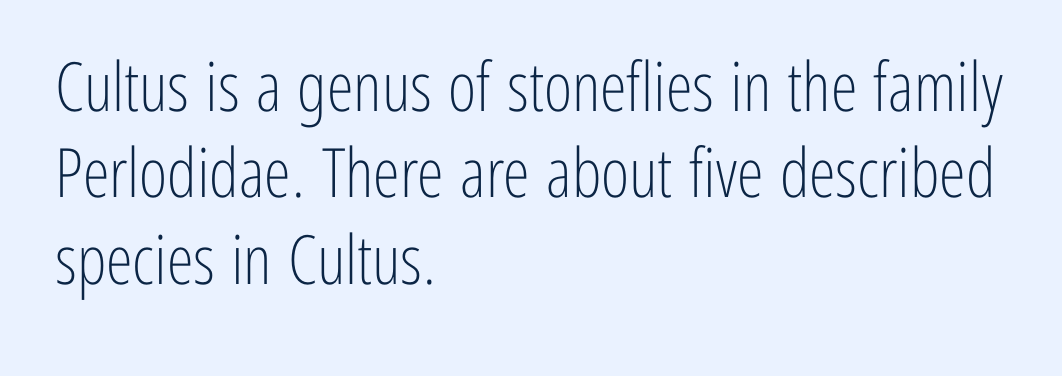
Q: Is the text bold? A: No.
Q: Is the text italic (slanted)? A: No, it is upright.
Q: Is the typeface a serif or a sans-serif typeface? A: Sans-serif.
Q: Is the text underlined? A: No.
Q: How is the paragraph aligned? A: Left-aligned.
Q: Is the spacing between letters normal or unusually wide? A: Normal.
Q: Is the spacing between lines tight, normal or loose? A: Normal.
Q: Width (condensed, normal, or wide)? A: Condensed.
Q: Stroke contrast? A: Low.
Q: x-height? A: Medium.
Q: Monospaced? A: No.
